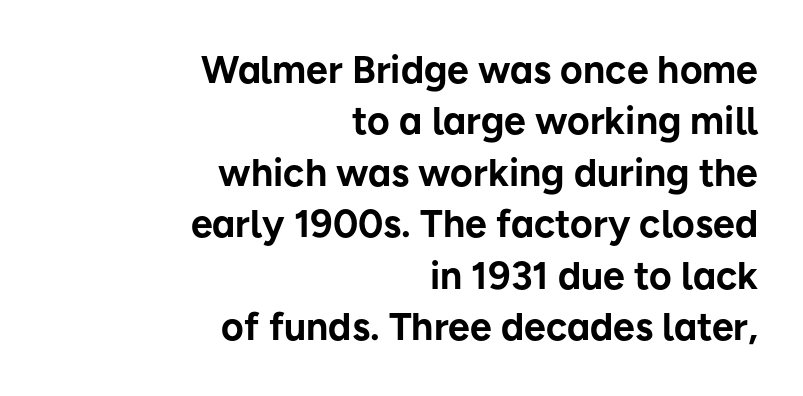
The image shows 39 px bold sans-serif type, upright; set right-aligned, normal line spacing (1.32x), normal letter spacing, not underlined; low stroke contrast and a medium x-height.
